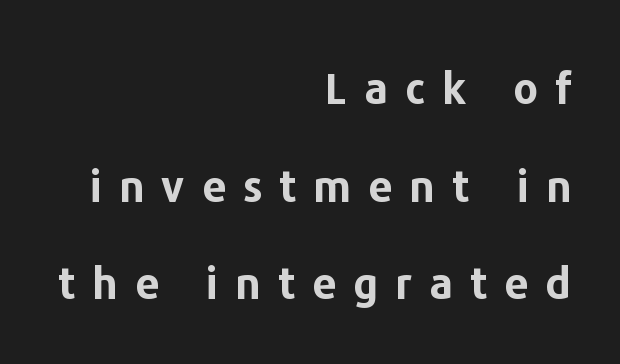
The image shows 43 px bold sans-serif type, upright; set right-aligned, loose line spacing (2.27x), unusually wide letter spacing (+0.4 em), not underlined; low stroke contrast and a medium x-height.
